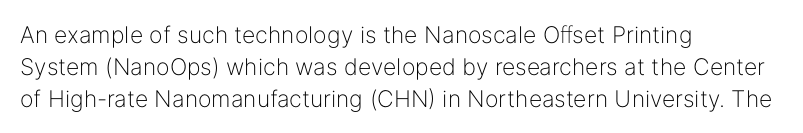
Q: Is the text bold? A: No.
Q: Is the text italic (slanted)? A: No, it is upright.
Q: Is the text underlined? A: No.
Q: How is the paragraph aligned? A: Left-aligned.
Q: Is the spacing between letters normal or unusually wide? A: Normal.
Q: Is the spacing between lines tight, normal or loose? A: Normal.
